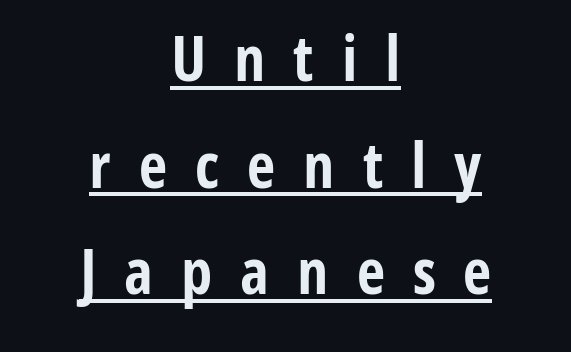
{"serif": "no", "italic": "no", "bold": "yes", "weight": "bold", "width": "condensed", "stroke_contrast": "low", "x_height": "medium", "monospaced": "no", "underline": "yes", "align": "center", "line_spacing_ratio": 1.72, "letter_spacing": "wide", "letter_spacing_em": 0.45, "glyph_px": 62}
